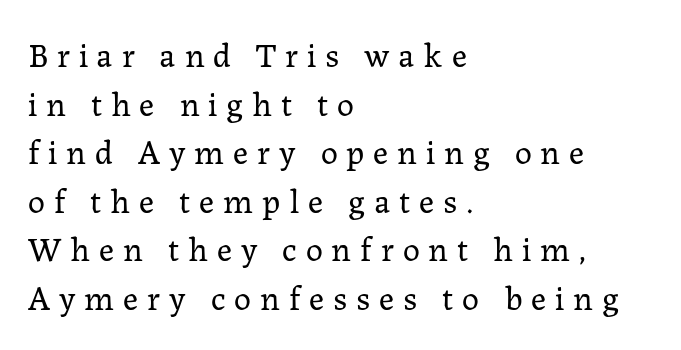
Compared with typical body copy, the letter spacing here is much looser. Each stroke keeps to a modest, everyday thickness or less. Left-aligned paragraph, ragged on the right. You can tell it's not italic because the verticals are truly vertical. Descenders are the only things crossing below the line.
